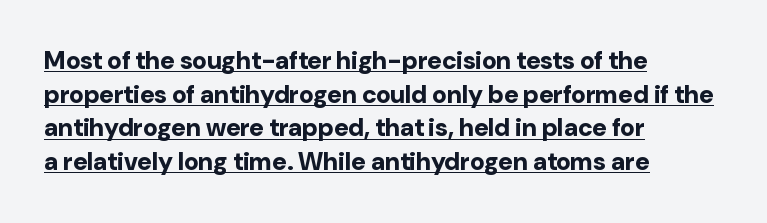
The image shows 25 px bold type, upright; set left-aligned, normal line spacing (1.35x), normal letter spacing, underlined.
